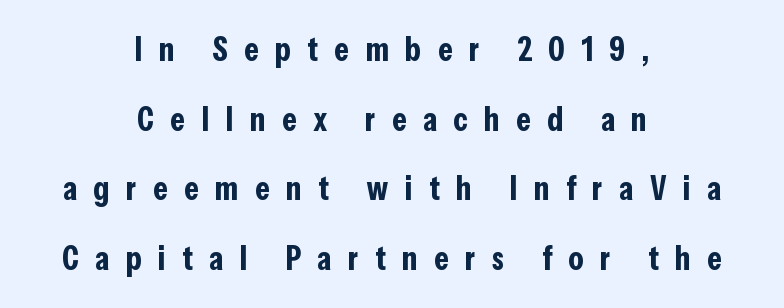
Q: Is the text bold? A: Yes.
Q: Is the text italic (slanted)? A: No, it is upright.
Q: Is the typeface a serif or a sans-serif typeface? A: Sans-serif.
Q: Is the text underlined? A: No.
Q: How is the paragraph aligned? A: Centered.
Q: Is the spacing between letters normal or unusually wide? A: Unusually wide.
Q: Is the spacing between lines tight, normal or loose? A: Loose.
Q: Width (condensed, normal, or wide)? A: Condensed.
Q: Stroke contrast? A: Low.
Q: x-height? A: Medium.
Q: Monospaced? A: No.
